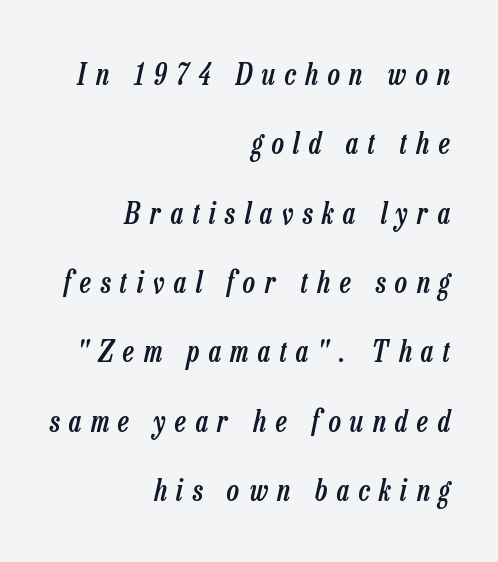
The image shows 29 px semibold, condensed type, italic (leaning right); set right-aligned, loose line spacing (2.39x), unusually wide letter spacing (+0.33 em), not underlined; low stroke contrast and a medium x-height.
